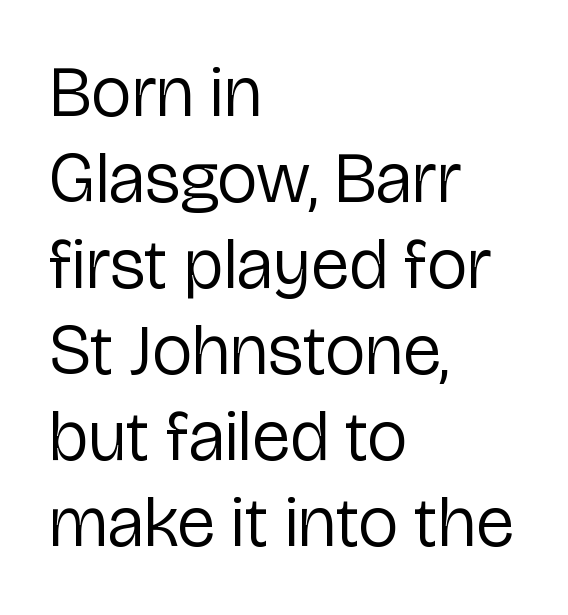
{"serif": "no", "italic": "no", "bold": "no", "weight": "regular", "width": "normal", "stroke_contrast": "low", "x_height": "medium", "monospaced": "no", "underline": "no", "align": "left", "line_spacing_ratio": 1.21, "letter_spacing": "normal", "letter_spacing_em": 0.0, "glyph_px": 71}
